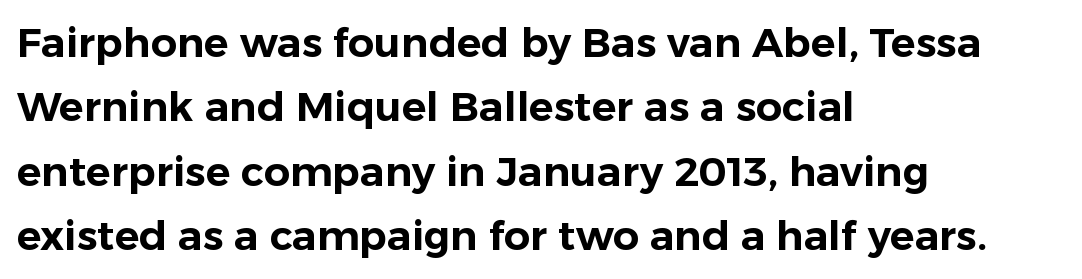
Q: Is the text italic (slanted)? A: No, it is upright.
Q: Is the typeface a serif or a sans-serif typeface? A: Sans-serif.
Q: Is the text underlined? A: No.
Q: How is the paragraph aligned? A: Left-aligned.
Q: Is the spacing between letters normal or unusually wide? A: Normal.
Q: Is the spacing between lines tight, normal or loose? A: Normal.
Q: Width (condensed, normal, or wide)? A: Normal.
Q: Stroke contrast? A: Low.
Q: x-height? A: Medium.
Q: Monospaced? A: No.
